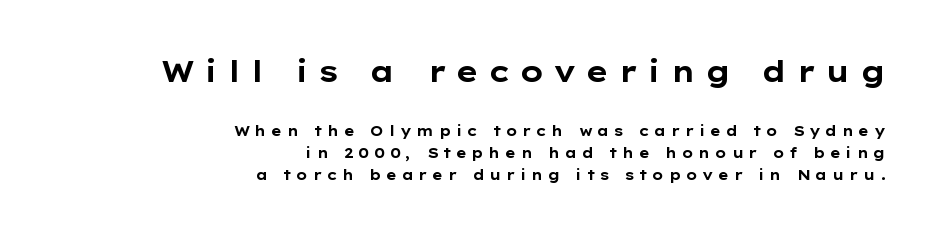
Q: Is the text bold? A: Yes.
Q: Is the text italic (slanted)? A: No, it is upright.
Q: Is the typeface a serif or a sans-serif typeface? A: Sans-serif.
Q: Is the text underlined? A: No.
Q: How is the paragraph aligned? A: Right-aligned.
Q: Is the spacing between letters normal or unusually wide? A: Unusually wide.
Q: Is the spacing between lines tight, normal or loose? A: Normal.
Q: Which block of text is set in a larger size, the first (top) or the second (bottom)? A: The first (top) one.
Q: Width (condensed, normal, or wide)? A: Wide.
Q: Stroke contrast? A: Low.
Q: x-height? A: Medium.
Q: Monospaced? A: No.
